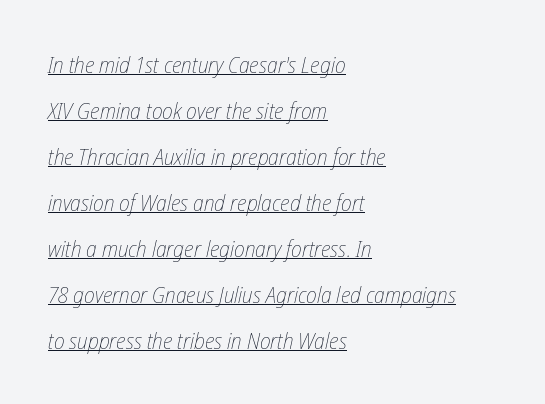
Q: Is the text bold? A: No.
Q: Is the text italic (slanted)? A: Yes, it leans right by about 12 degrees.
Q: Is the text underlined? A: Yes.
Q: How is the paragraph aligned? A: Left-aligned.
Q: Is the spacing between letters normal or unusually wide? A: Normal.
Q: Is the spacing between lines tight, normal or loose? A: Loose.
